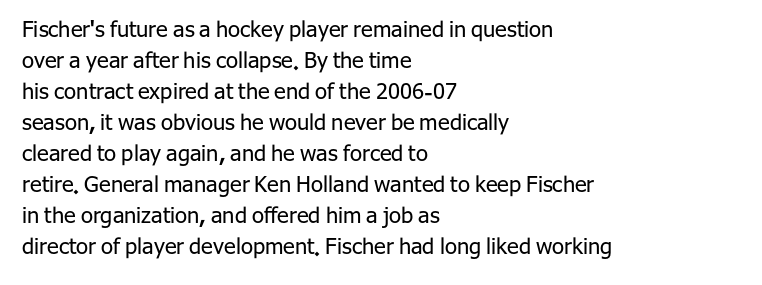
The image shows 22 px text type, upright; set left-aligned, normal line spacing (1.41x), normal letter spacing, not underlined.
